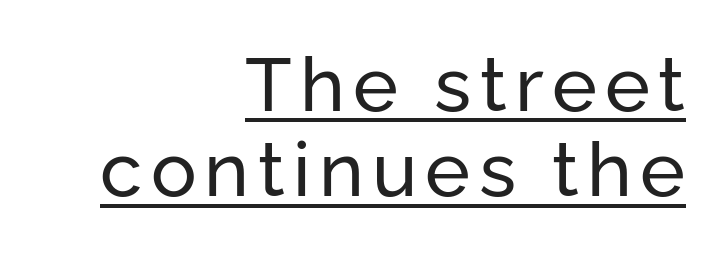
{"serif": "no", "italic": "no", "bold": "no", "weight": "regular", "width": "normal", "stroke_contrast": "low", "x_height": "medium", "monospaced": "no", "underline": "yes", "align": "right", "line_spacing": "tight", "line_spacing_ratio": 1.12, "glyph_px": 76}
